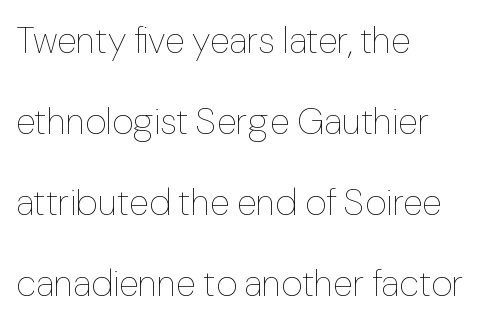
{"italic": "no", "bold": "no", "weight": "thin", "width": "normal", "stroke_contrast": "low", "x_height": "medium", "monospaced": "no", "underline": "no", "align": "left", "line_spacing": "loose", "line_spacing_ratio": 2.19, "letter_spacing": "normal", "letter_spacing_em": 0.0, "glyph_px": 37}
